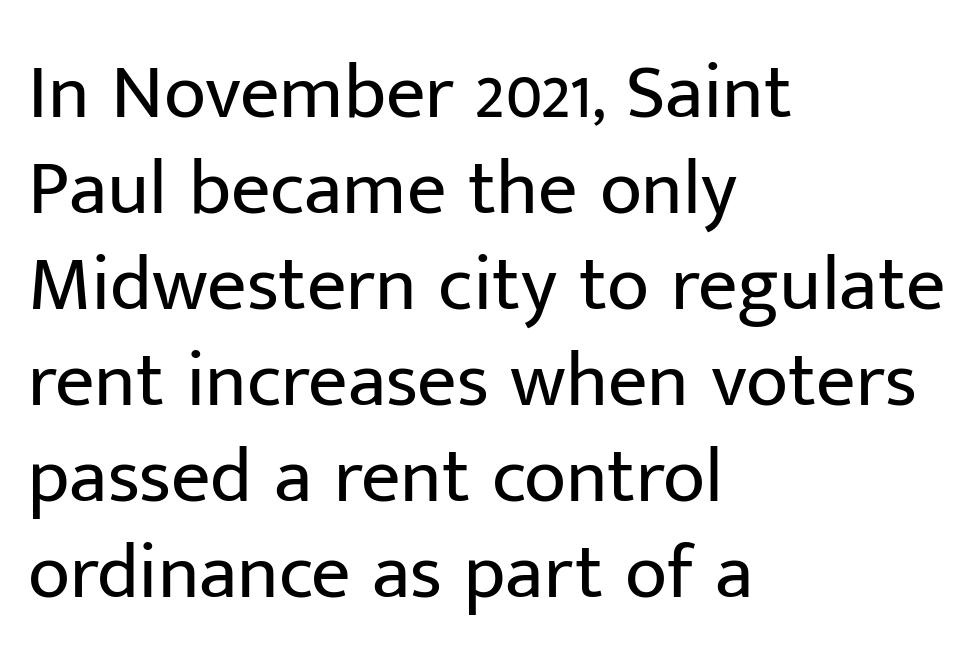
The passage shown is typed in a proportional face where columns would drift. Note: no serifs on the glyphs. Heft: none added — not bold. Each row of text sits above clean, open space.
